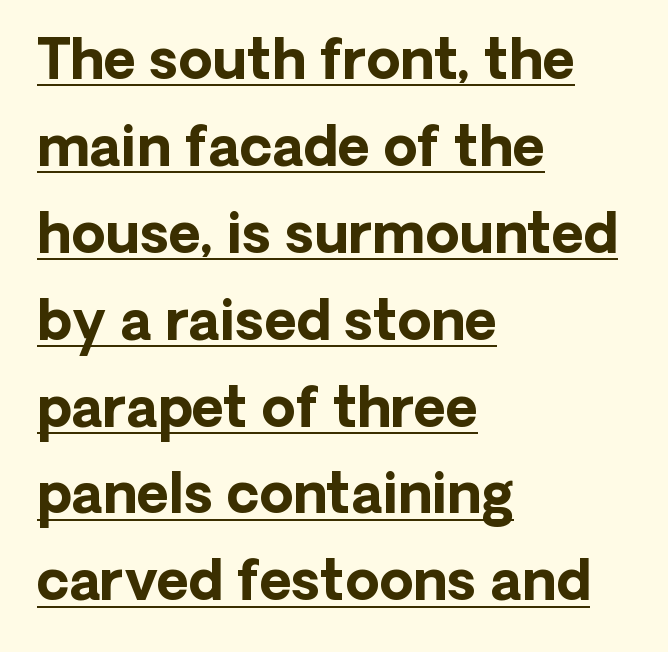
Style check: upright. The sample's only ornament is a line tracing under the words. Left-aligned paragraph, ragged on the right. A typesetter would call this proportional, since set widths differ per character. Letterform terminals end flat and unadorned throughout the passage.
